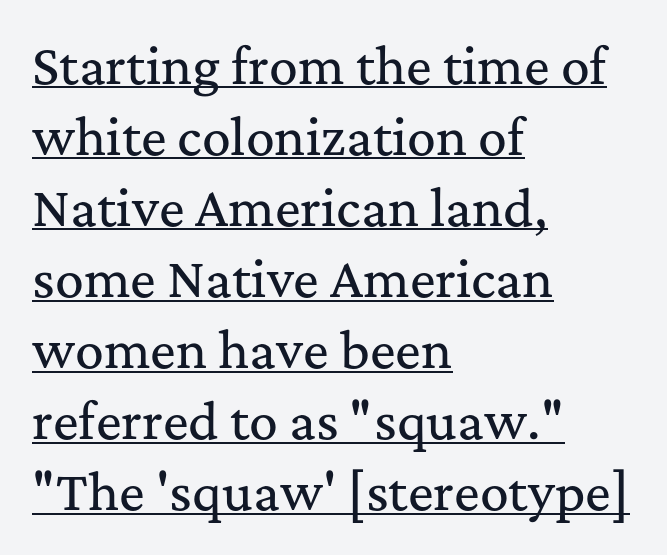
The image shows 48 px serif type, upright; set left-aligned, normal line spacing (1.48x), normal letter spacing, underlined; medium stroke contrast and a medium x-height.
